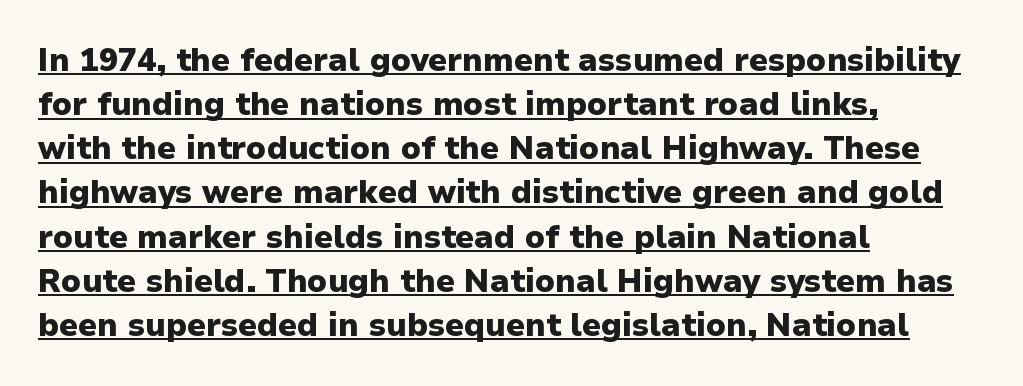
Q: Is the text bold? A: Yes.
Q: Is the text italic (slanted)? A: No, it is upright.
Q: Is the typeface a serif or a sans-serif typeface? A: Sans-serif.
Q: Is the text underlined? A: Yes.
Q: How is the paragraph aligned? A: Left-aligned.
Q: Is the spacing between letters normal or unusually wide? A: Normal.
Q: Is the spacing between lines tight, normal or loose? A: Normal.
Q: Width (condensed, normal, or wide)? A: Normal.
Q: Stroke contrast? A: Low.
Q: x-height? A: Medium.
Q: Monospaced? A: No.
